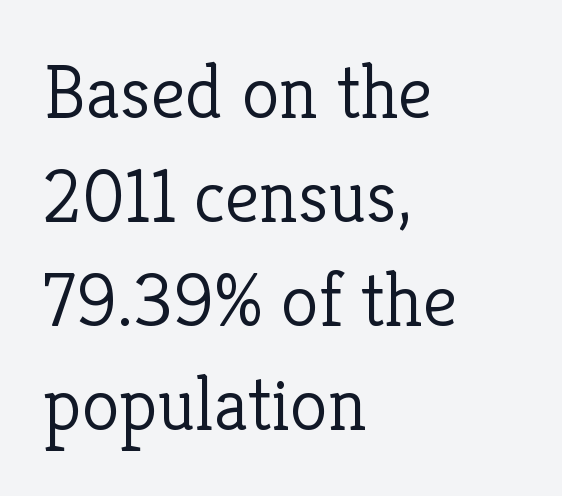
{"serif": "yes", "italic": "no", "bold": "no", "weight": "light", "width": "normal", "stroke_contrast": "low", "x_height": "medium", "monospaced": "no", "underline": "no", "align": "left", "line_spacing": "normal", "line_spacing_ratio": 1.35, "letter_spacing": "normal", "letter_spacing_em": 0.0, "glyph_px": 77}
